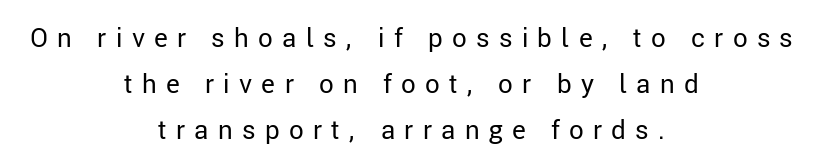
{"italic": "no", "bold": "no", "underline": "no", "align": "center", "line_spacing_ratio": 1.76, "letter_spacing": "wide", "letter_spacing_em": 0.36, "glyph_px": 26}
